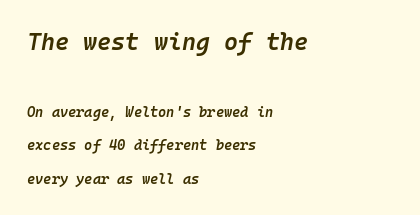
Q: Is the text bold? A: Semi-bold.
Q: Is the text italic (slanted)? A: Yes, it leans right by about 10 degrees.
Q: Is the text underlined? A: No.
Q: How is the paragraph aligned? A: Left-aligned.
Q: Is the spacing between letters normal or unusually wide? A: Normal.
Q: Is the spacing between lines tight, normal or loose? A: Loose.
Q: Which block of text is set in a larger size, the first (top) or the second (bottom)? A: The first (top) one.
